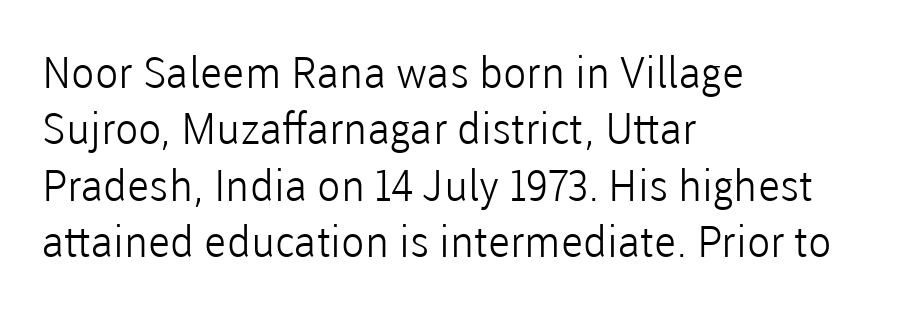
Q: Is the text bold? A: No.
Q: Is the text italic (slanted)? A: No, it is upright.
Q: Is the typeface a serif or a sans-serif typeface? A: Sans-serif.
Q: Is the text underlined? A: No.
Q: How is the paragraph aligned? A: Left-aligned.
Q: Is the spacing between letters normal or unusually wide? A: Normal.
Q: Is the spacing between lines tight, normal or loose? A: Normal.
Q: Width (condensed, normal, or wide)? A: Normal.
Q: Stroke contrast? A: Low.
Q: x-height? A: Medium.
Q: Monospaced? A: No.
